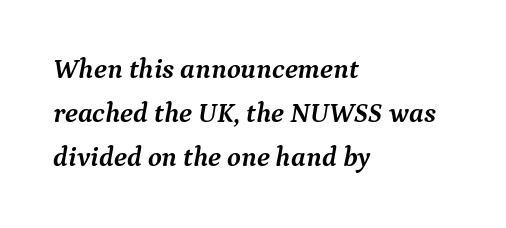
Q: Is the text bold? A: Yes.
Q: Is the text italic (slanted)? A: Yes, it leans right by about 9 degrees.
Q: Is the typeface a serif or a sans-serif typeface? A: Serif.
Q: Is the text underlined? A: No.
Q: How is the paragraph aligned? A: Left-aligned.
Q: Is the spacing between letters normal or unusually wide? A: Normal.
Q: Is the spacing between lines tight, normal or loose? A: Normal.
Q: Width (condensed, normal, or wide)? A: Normal.
Q: Stroke contrast? A: Medium.
Q: x-height? A: Medium.
Q: Monospaced? A: No.
